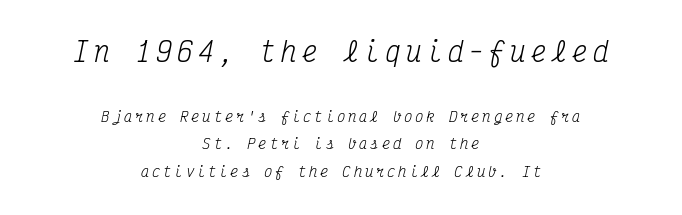
Leading is clearly above the norm, producing a sparse column. Caption: expanded tracking, letters set apart. Is the stroke heavy? The answer is a plain regular-or-lighter. Size hierarchy here favors the leading block over the trailing one. Check under the words: just untouched page. These lines are centered, leaving both edges ragged.
